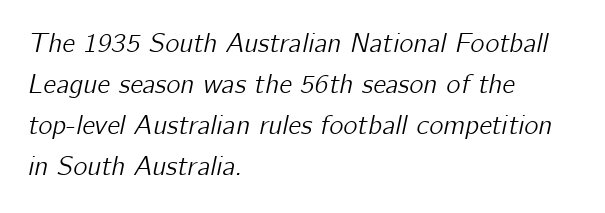
Tall strokes in this sample are angled rather than plumb. The rendering uses a moderate line-height, typical for paragraphs. Alignment: flush left. Check under the words: just untouched page.
